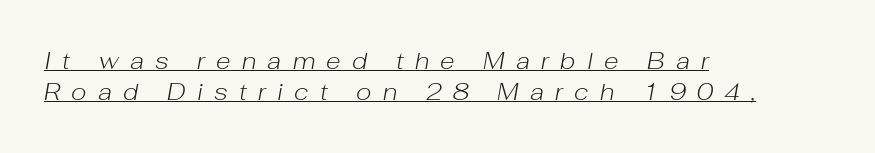
{"italic": "yes", "lean": "right", "slant_degrees": 10, "bold": "no", "underline": "yes", "align": "left", "line_spacing": "normal", "line_spacing_ratio": 1.3, "letter_spacing": "wide", "letter_spacing_em": 0.47, "glyph_px": 24}
